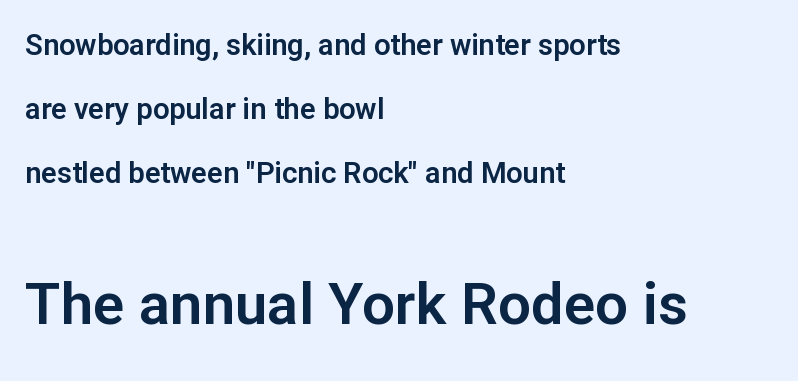
{"serif": "no", "italic": "no", "width": "normal", "stroke_contrast": "low", "x_height": "medium", "monospaced": "no", "underline": "no", "align": "left", "line_spacing": "loose", "line_spacing_ratio": 2.21, "letter_spacing": "normal", "letter_spacing_em": 0.0, "larger_block": "second", "size_ratio": 2.0, "glyph_px": 58}
